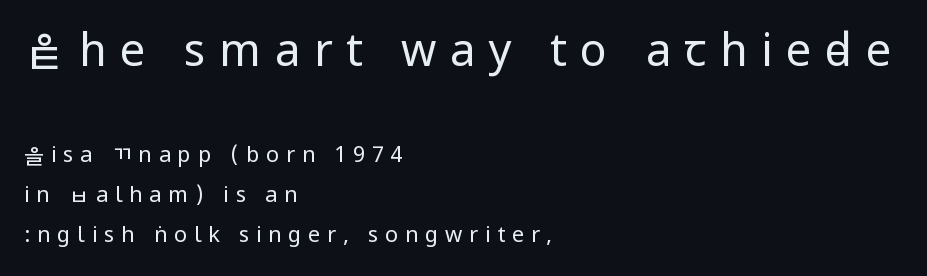
It's the straight-up-and-down kind of type. The designer gave the opening block more size than the closing block. In terms of letterform style, serifs are entirely absent. Stroke thickness stays within the range of a standard reading face or lighter. The letterforms stand isolated, each surrounded by extra space. Check under the words: just untouched page.
